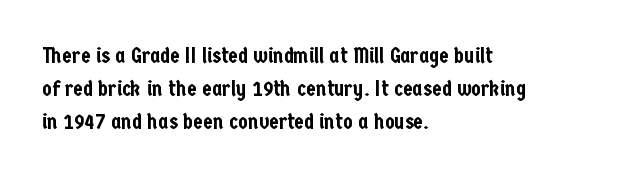
Q: Is the text italic (slanted)? A: No, it is upright.
Q: Is the text underlined? A: No.
Q: How is the paragraph aligned? A: Left-aligned.
Q: Is the spacing between letters normal or unusually wide? A: Normal.
Q: Is the spacing between lines tight, normal or loose? A: Normal.
